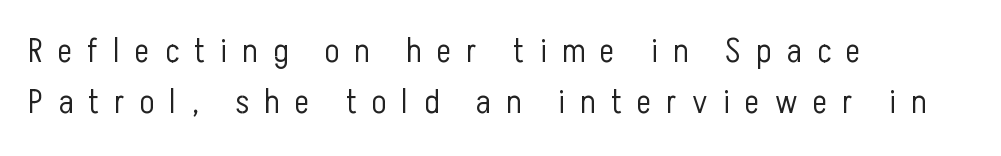
The image shows 34 px light, condensed sans-serif type, upright; set left-aligned, normal line spacing (1.51x), unusually wide letter spacing (+0.45 em), not underlined; low stroke contrast and a medium x-height.
